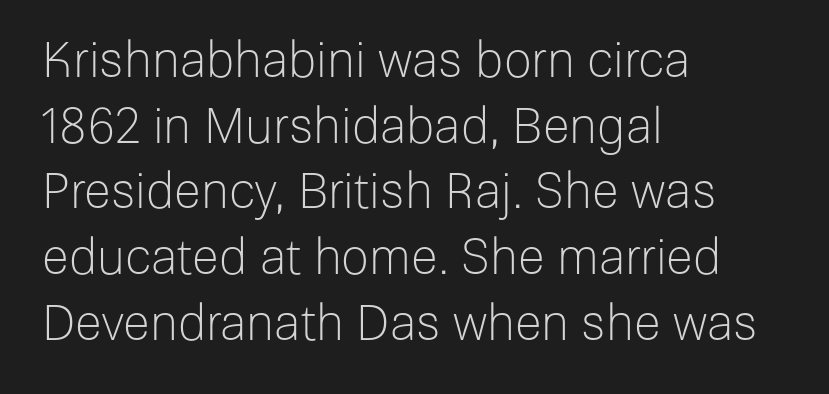
The face used here is proportionally spaced, like ordinary book or web type. The rendering keeps characters at their native spacing. You can tell it's not italic because the verticals are truly vertical. The rag falls on the right side of this text block. Each new line begins a customary step beneath the previous one. These lines are composed in type without serifs.
